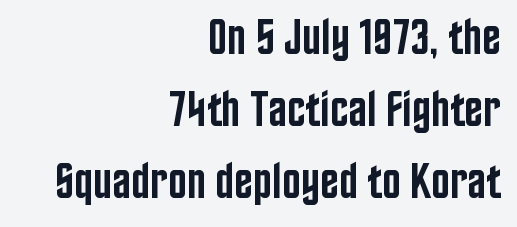
{"serif": "no", "italic": "no", "bold": "semi", "weight": "semibold", "width": "condensed", "stroke_contrast": "low", "x_height": "large", "monospaced": "no", "underline": "no", "align": "right", "line_spacing": "normal", "line_spacing_ratio": 1.44, "letter_spacing": "normal", "letter_spacing_em": 0.0, "glyph_px": 50}
